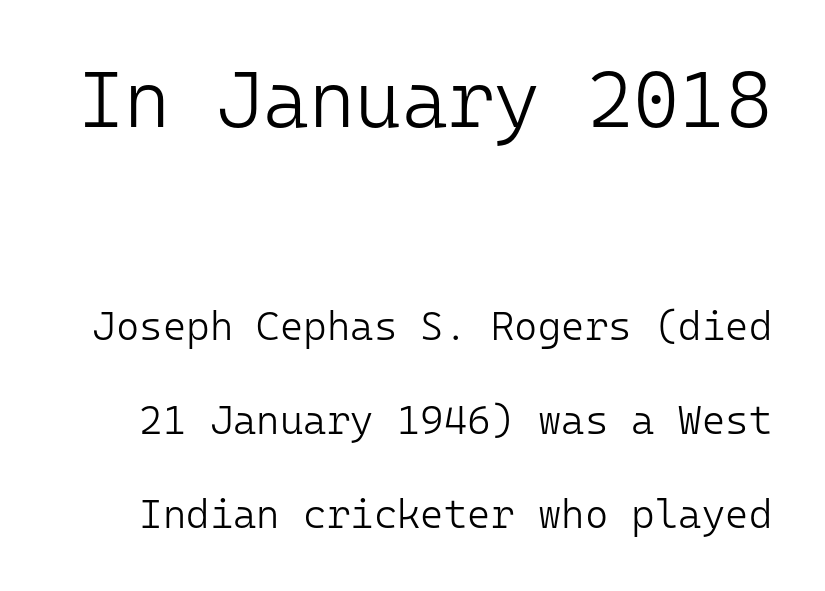
{"serif": "no", "italic": "no", "bold": "no", "weight": "light", "width": "normal", "stroke_contrast": "low", "x_height": "medium", "monospaced": "yes", "underline": "no", "line_spacing": "loose", "line_spacing_ratio": 2.35, "letter_spacing": "normal", "letter_spacing_em": 0.0, "larger_block": "first", "size_ratio": 1.98, "glyph_px": 79}
